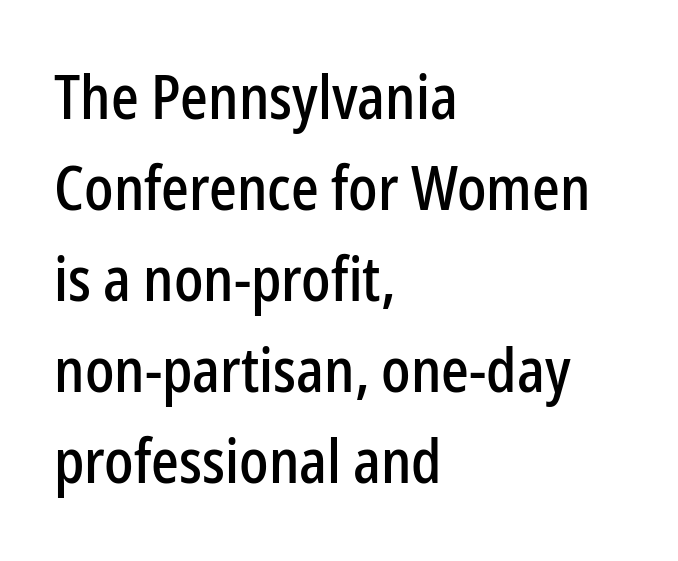
Q: Is the text italic (slanted)? A: No, it is upright.
Q: Is the typeface a serif or a sans-serif typeface? A: Sans-serif.
Q: Is the text underlined? A: No.
Q: How is the paragraph aligned? A: Left-aligned.
Q: Is the spacing between letters normal or unusually wide? A: Normal.
Q: Is the spacing between lines tight, normal or loose? A: Normal.
Q: Width (condensed, normal, or wide)? A: Condensed.
Q: Stroke contrast? A: Low.
Q: x-height? A: Medium.
Q: Monospaced? A: No.
